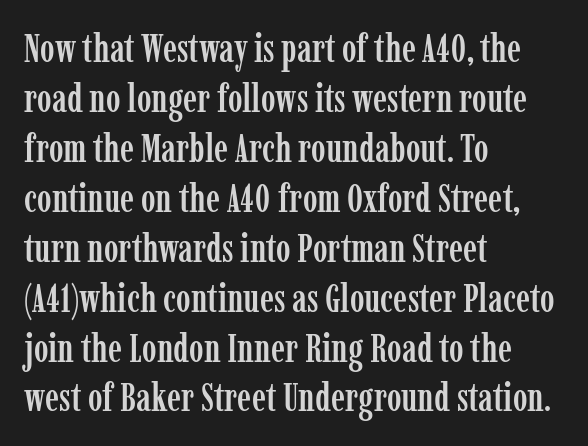
Interline gaps are of average width in this sample. No extra tracking has been applied to these lines. The face used here is proportionally spaced, like ordinary book or web type. One-word summary of the alignment: left. Every character sits straight up, as roman type does.
